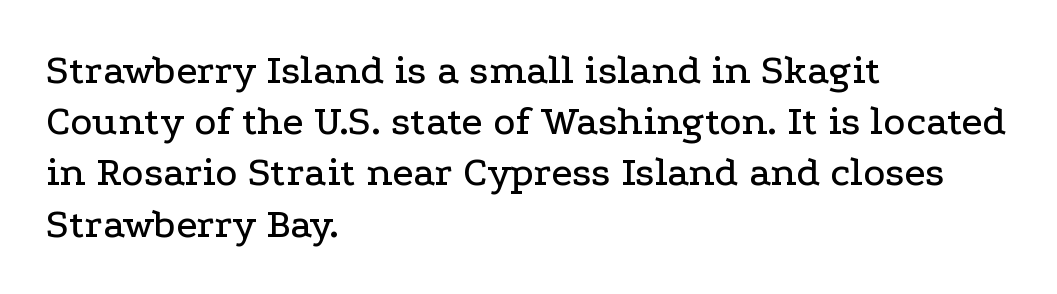
{"serif": "yes", "italic": "no", "width": "wide", "stroke_contrast": "low", "x_height": "medium", "monospaced": "no", "underline": "no", "align": "left", "line_spacing_ratio": 1.22, "letter_spacing": "normal", "letter_spacing_em": 0.0, "glyph_px": 42}
